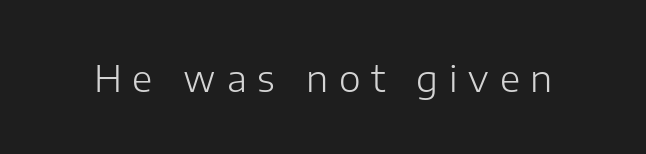
Q: Is the text bold? A: No.
Q: Is the text italic (slanted)? A: No, it is upright.
Q: Is the typeface a serif or a sans-serif typeface? A: Sans-serif.
Q: Is the text underlined? A: No.
Q: Is the spacing between letters normal or unusually wide? A: Unusually wide.
Q: Width (condensed, normal, or wide)? A: Normal.
Q: Stroke contrast? A: Low.
Q: x-height? A: Medium.
Q: Monospaced? A: No.
